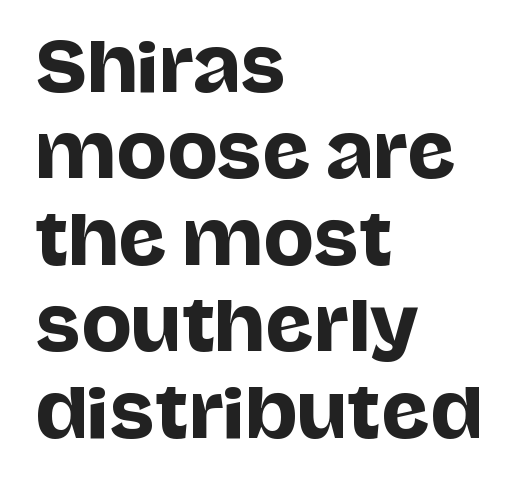
Q: Is the text italic (slanted)? A: No, it is upright.
Q: Is the typeface a serif or a sans-serif typeface? A: Sans-serif.
Q: Is the text underlined? A: No.
Q: How is the paragraph aligned? A: Left-aligned.
Q: Is the spacing between letters normal or unusually wide? A: Normal.
Q: Is the spacing between lines tight, normal or loose? A: Normal.
Q: Width (condensed, normal, or wide)? A: Normal.
Q: Stroke contrast? A: Low.
Q: x-height? A: Large.
Q: Monospaced? A: No.
